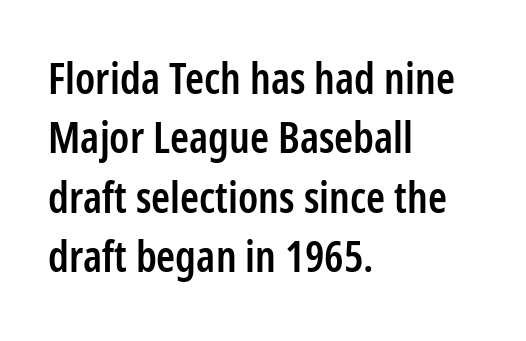
Q: Is the text bold? A: Semi-bold.
Q: Is the text italic (slanted)? A: No, it is upright.
Q: Is the typeface a serif or a sans-serif typeface? A: Sans-serif.
Q: Is the text underlined? A: No.
Q: How is the paragraph aligned? A: Left-aligned.
Q: Is the spacing between letters normal or unusually wide? A: Normal.
Q: Is the spacing between lines tight, normal or loose? A: Normal.
Q: Width (condensed, normal, or wide)? A: Condensed.
Q: Stroke contrast? A: Low.
Q: x-height? A: Medium.
Q: Monospaced? A: No.
